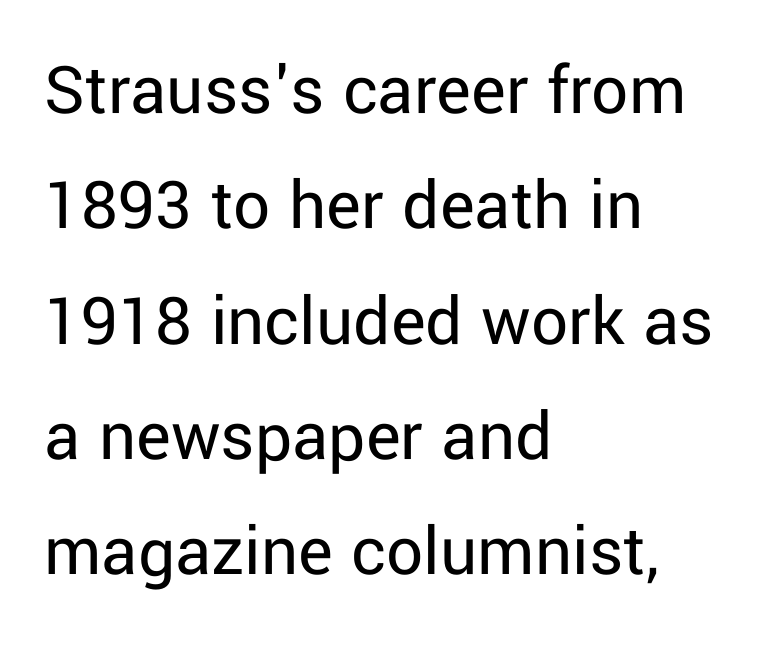
The image shows 73 px regular-weight sans-serif type, upright; set left-aligned, normal line spacing (1.58x), normal letter spacing, not underlined; low stroke contrast and a medium x-height.
